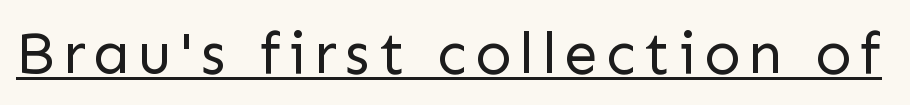
The image shows 60 px regular-weight sans-serif type, upright; set underlined; low stroke contrast and a medium x-height.
